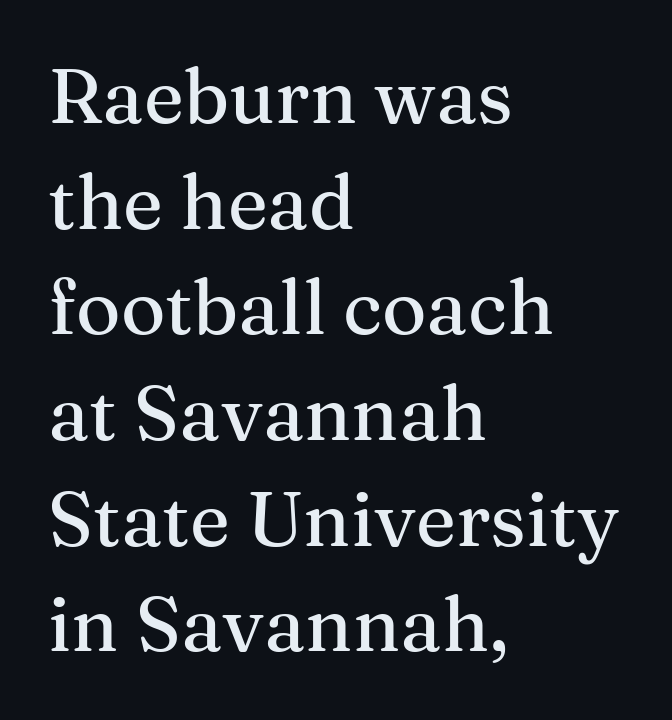
The image shows 76 px serif type, upright; set left-aligned, normal line spacing (1.39x), normal letter spacing, not underlined; medium stroke contrast and a medium x-height.
